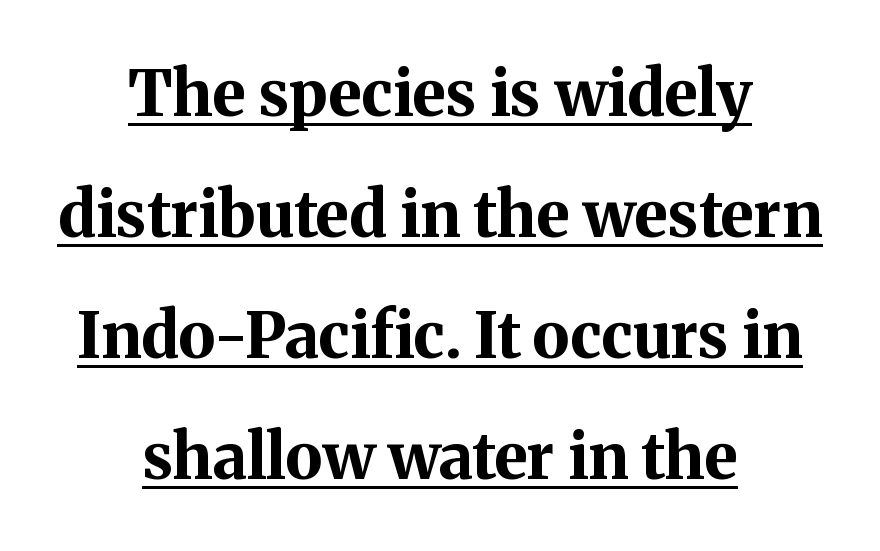
The image shows 63 px bold serif type, upright; set centered, loose line spacing (1.92x), normal letter spacing, underlined; medium stroke contrast and a medium x-height.
